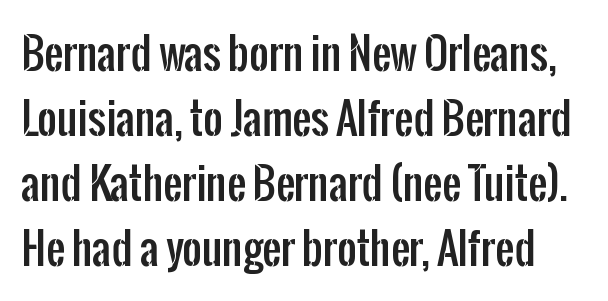
Q: Is the text italic (slanted)? A: No, it is upright.
Q: Is the typeface a serif or a sans-serif typeface? A: Sans-serif.
Q: Is the text underlined? A: No.
Q: Is the spacing between letters normal or unusually wide? A: Normal.
Q: Is the spacing between lines tight, normal or loose? A: Normal.
Q: Width (condensed, normal, or wide)? A: Condensed.
Q: Stroke contrast? A: Low.
Q: x-height? A: Medium.
Q: Monospaced? A: No.
